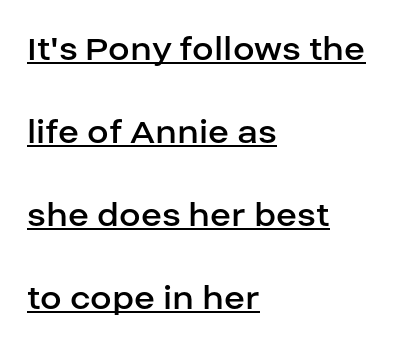
The image shows 39 px regular-weight sans-serif type, upright; set left-aligned, loose line spacing (2.13x), normal letter spacing, underlined; low stroke contrast and a large x-height.
